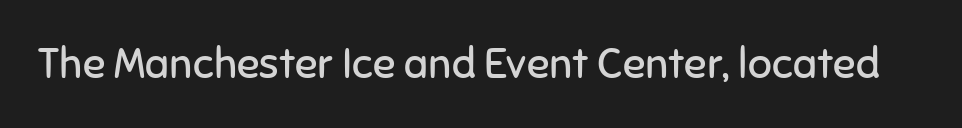
Q: Is the text bold? A: No.
Q: Is the text italic (slanted)? A: No, it is upright.
Q: Is the typeface a serif or a sans-serif typeface? A: Sans-serif.
Q: Is the text underlined? A: No.
Q: Is the spacing between letters normal or unusually wide? A: Normal.
Q: Width (condensed, normal, or wide)? A: Normal.
Q: Stroke contrast? A: Low.
Q: x-height? A: Medium.
Q: Monospaced? A: No.
